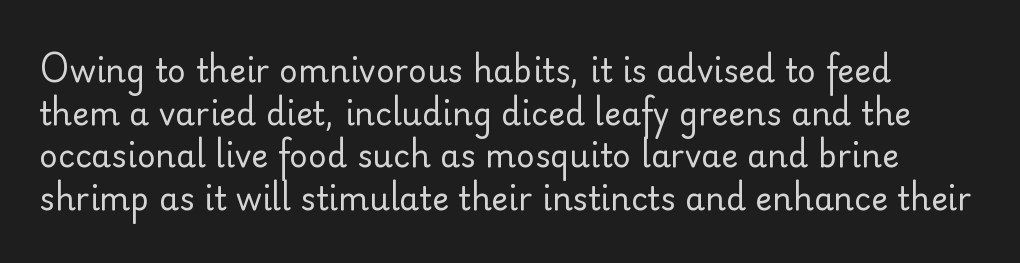
The image shows 32 px regular-weight sans-serif type, upright; set normal line spacing (1.33x), normal letter spacing, not underlined; low stroke contrast and a small x-height.
